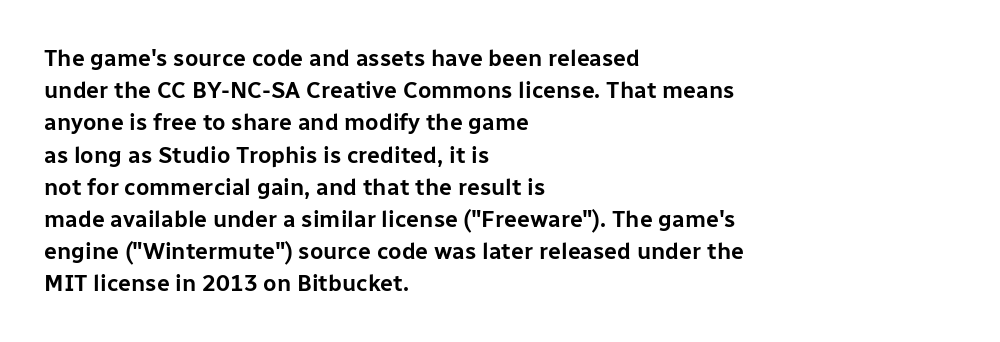
The image shows 23 px text type, upright; set left-aligned, normal line spacing (1.4x), normal letter spacing, not underlined.
